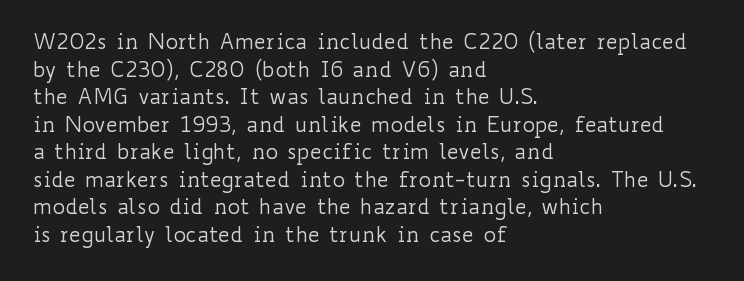
Teacher's note: observe the even left margin — that is flush-left alignment. The line texture is even and compact thanks to regular tracking. The lettering stays uniformly vertical, giving the passage a roman look. The baseline area is clear.
